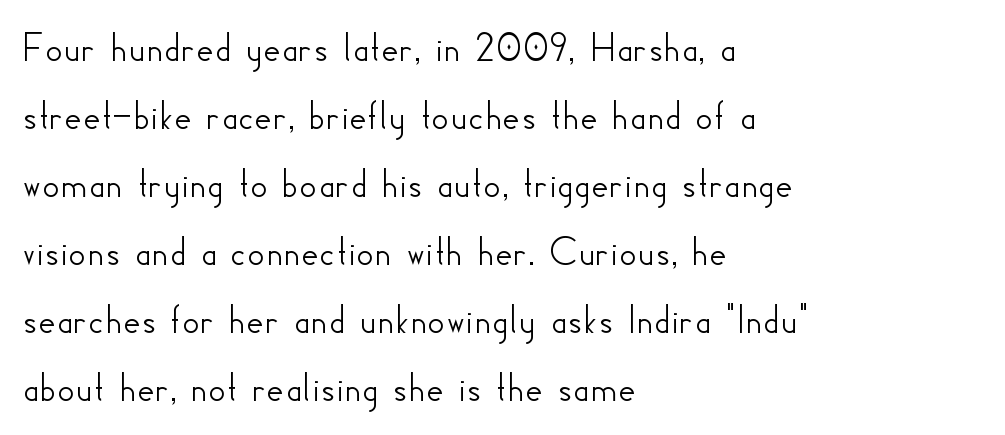
Does the copy run flush right? No — it runs flush left. Glyph-to-glyph distance matches everyday printed text. Check under the words: just untouched page. The passage shown is typed in a proportional face where columns would drift. Is there much room between lines? A standard amount, neither cramped nor airy.
